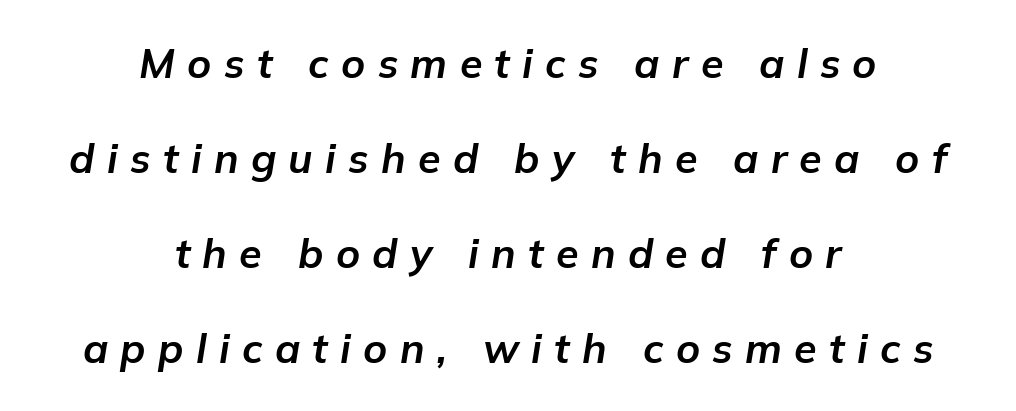
Q: Is the text bold? A: Yes.
Q: Is the text italic (slanted)? A: Yes, it leans right by about 9 degrees.
Q: Is the text underlined? A: No.
Q: How is the paragraph aligned? A: Centered.
Q: Is the spacing between letters normal or unusually wide? A: Unusually wide.
Q: Is the spacing between lines tight, normal or loose? A: Loose.
Q: Width (condensed, normal, or wide)? A: Normal.
Q: Stroke contrast? A: Low.
Q: x-height? A: Medium.
Q: Monospaced? A: No.
